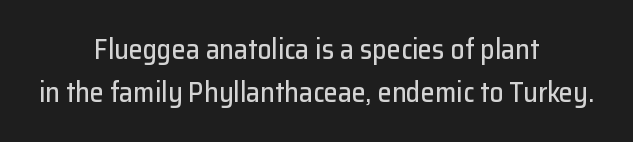
The image shows 28 px sans-serif type, upright; set centered, normal line spacing (1.53x), normal letter spacing, not underlined; low stroke contrast and a medium x-height.
